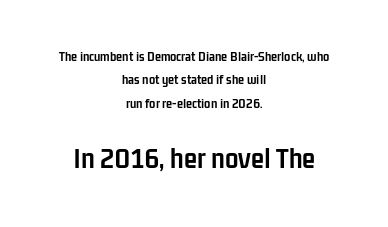
The image shows 30 px semibold, condensed sans-serif type, upright; set centered, normal line spacing (1.67x), normal letter spacing, not underlined; the second (bottom) block is 2.14x larger; low stroke contrast and a medium x-height.
